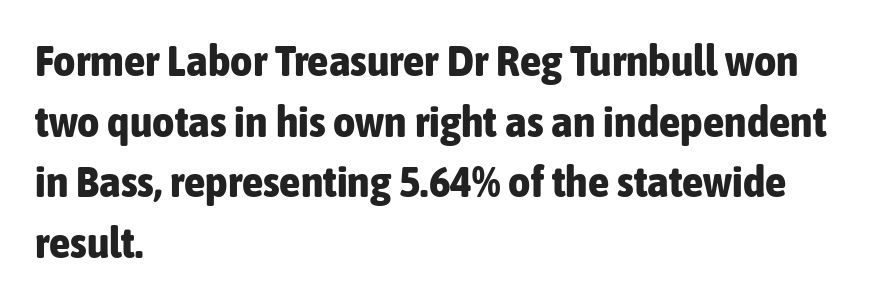
The axis of the letterforms is exactly vertical. Does extra space separate the letters? No, they use regular spacing. Pretty heavy lettering here — definitely bold. Alignment: flush left. Notice how descenders clear the ascenders below comfortably — that's standard leading. The words here are not underlined.
